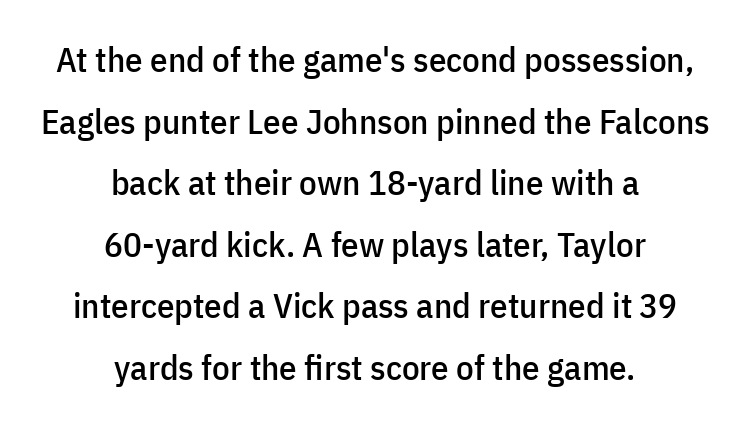
The image shows 35 px condensed sans-serif type, upright; set centered, line spacing 1.76x, normal letter spacing, not underlined; low stroke contrast and a medium x-height.
